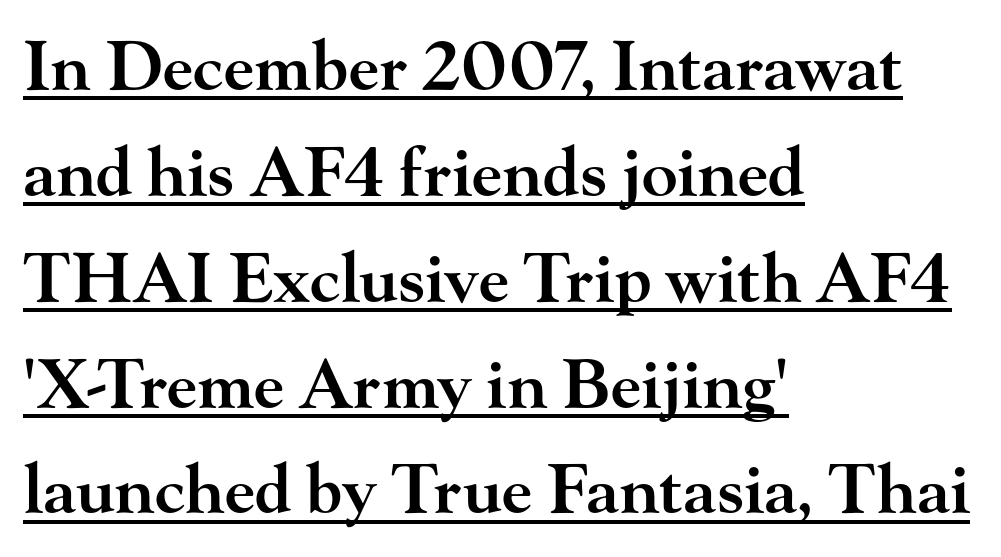
Each new line begins a customary step beneath the previous one. Caption: semibold face, moderately heavy strokes. Observe the serifs anchoring each vertical stroke in this sample. Is there any slant? The stems are plumb. The gaps between neighbouring characters are ordinary and unremarkable.
